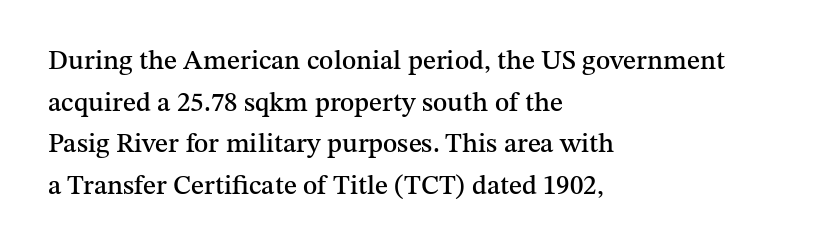
The image shows 27 px text type, upright; set left-aligned, normal line spacing (1.54x), normal letter spacing, not underlined.
